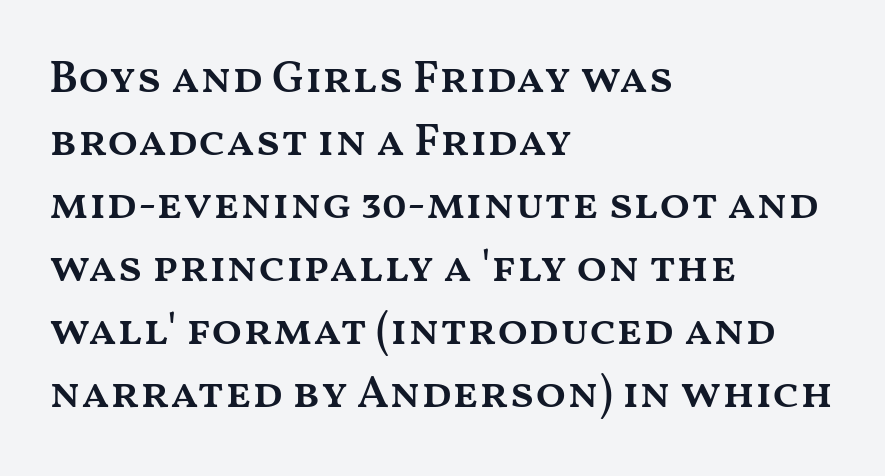
Q: Is the text bold? A: Semi-bold.
Q: Is the text italic (slanted)? A: No, it is upright.
Q: Is the text underlined? A: No.
Q: How is the paragraph aligned? A: Left-aligned.
Q: Is the spacing between letters normal or unusually wide? A: Normal.
Q: Is the spacing between lines tight, normal or loose? A: Normal.
Q: Width (condensed, normal, or wide)? A: Wide.
Q: Stroke contrast? A: Medium.
Q: x-height? A: Medium.
Q: Monospaced? A: No.
